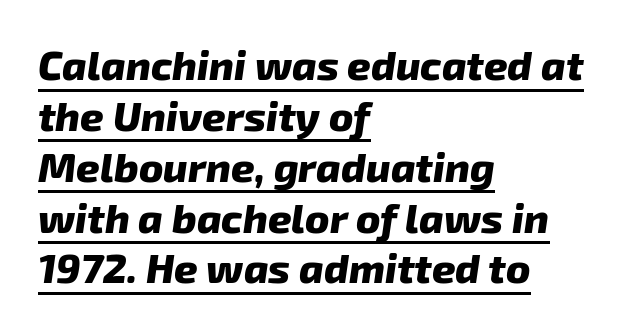
The type is set solid horizontally, with unmodified tracking. Emphasis by weight is at full strength: bold. Font category for this specimen: sans-serif. Students, observe the line beneath the letters — that is underlining.
